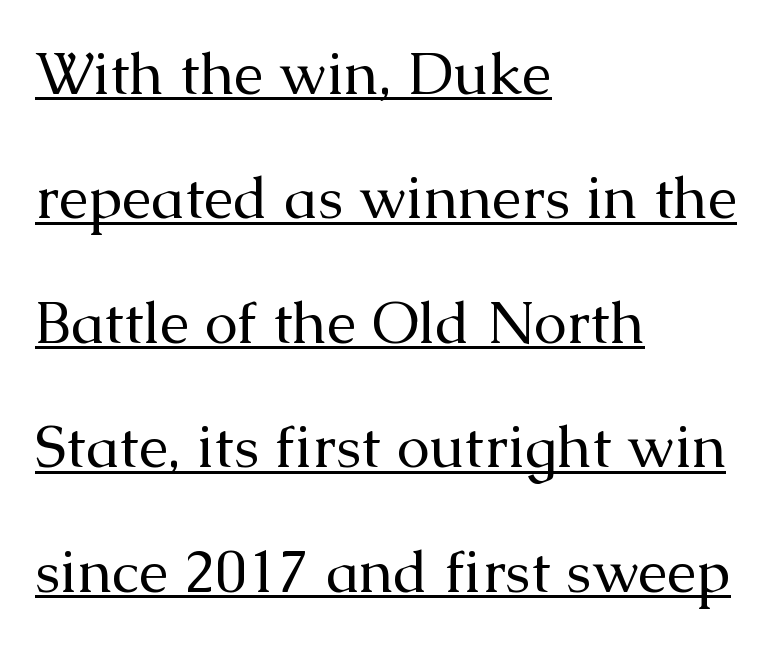
Q: Is the text bold? A: No.
Q: Is the text italic (slanted)? A: No, it is upright.
Q: Is the typeface a serif or a sans-serif typeface? A: Serif.
Q: Is the text underlined? A: Yes.
Q: How is the paragraph aligned? A: Left-aligned.
Q: Is the spacing between letters normal or unusually wide? A: Normal.
Q: Is the spacing between lines tight, normal or loose? A: Loose.
Q: Width (condensed, normal, or wide)? A: Normal.
Q: Stroke contrast? A: Medium.
Q: x-height? A: Medium.
Q: Monospaced? A: No.
